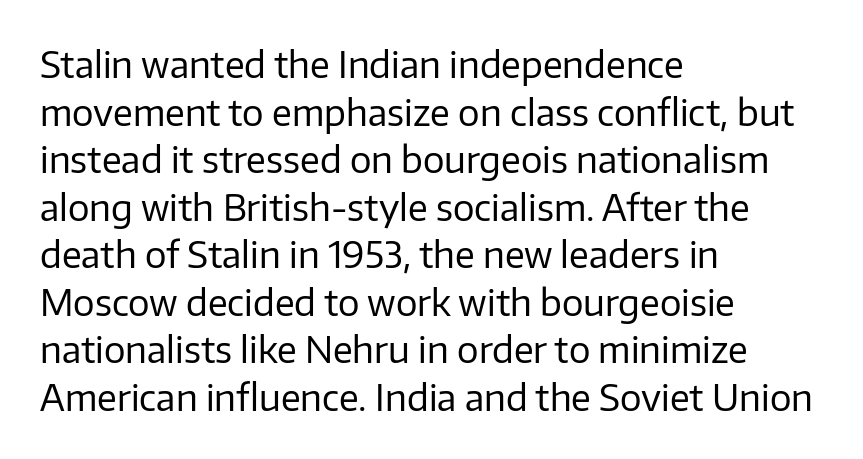
The image shows 36 px regular-weight sans-serif type, upright; set left-aligned, normal line spacing (1.32x), normal letter spacing, not underlined; low stroke contrast and a medium x-height.
